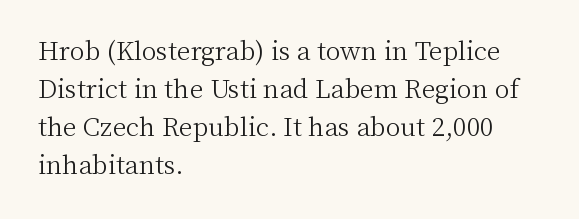
Q: Is the text bold? A: No.
Q: Is the text italic (slanted)? A: No, it is upright.
Q: Is the text underlined? A: No.
Q: How is the paragraph aligned? A: Left-aligned.
Q: Is the spacing between letters normal or unusually wide? A: Normal.
Q: Is the spacing between lines tight, normal or loose? A: Normal.
